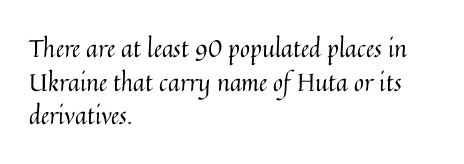
Does the copy run flush right? No — it runs flush left. Does extra space separate the letters? No, they use regular spacing. The letters look calm and open, with moderate or lighter stems. Beneath every word, the page is bare. Normally led — the rows are evenly, conventionally spaced.
